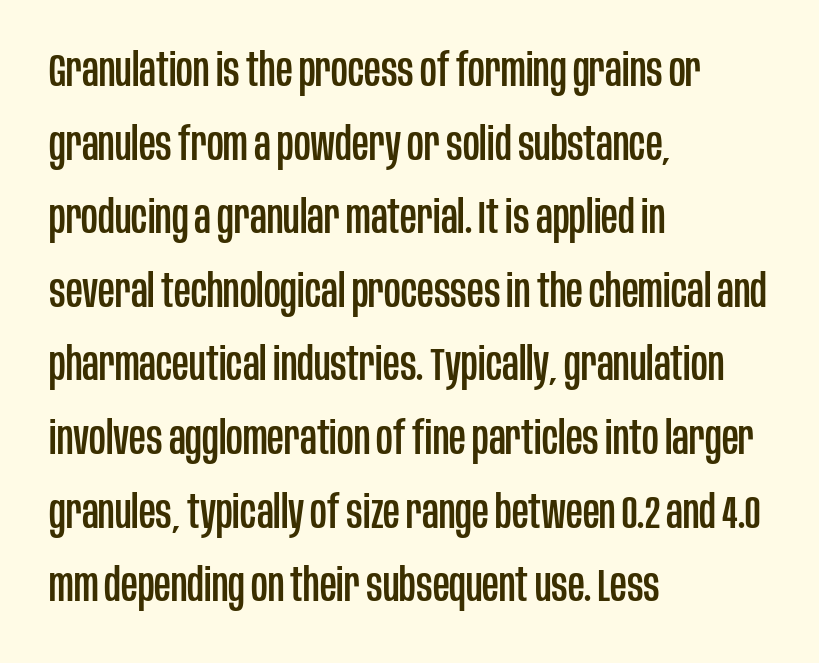
Q: Is the text italic (slanted)? A: No, it is upright.
Q: Is the typeface a serif or a sans-serif typeface? A: Sans-serif.
Q: Is the text underlined? A: No.
Q: How is the paragraph aligned? A: Left-aligned.
Q: Is the spacing between letters normal or unusually wide? A: Normal.
Q: Is the spacing between lines tight, normal or loose? A: Normal.
Q: Width (condensed, normal, or wide)? A: Condensed.
Q: Stroke contrast? A: Low.
Q: x-height? A: Large.
Q: Monospaced? A: No.
